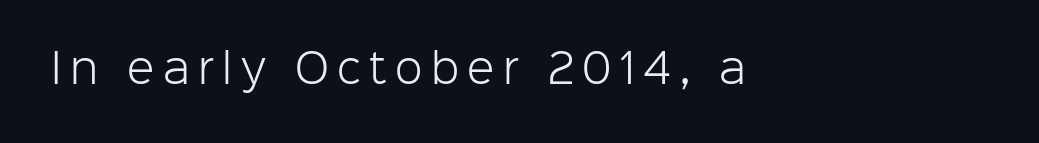
The gap between lines stays unmarked. The setting favours the left margin, as ordinary paragraphs usually do. Substantial extra tracking has been applied to these lines. Note: no serifs on the glyphs. Posture: straight, roman, zero tilt. Think standard paragraph weight, or any step lighter than that.
